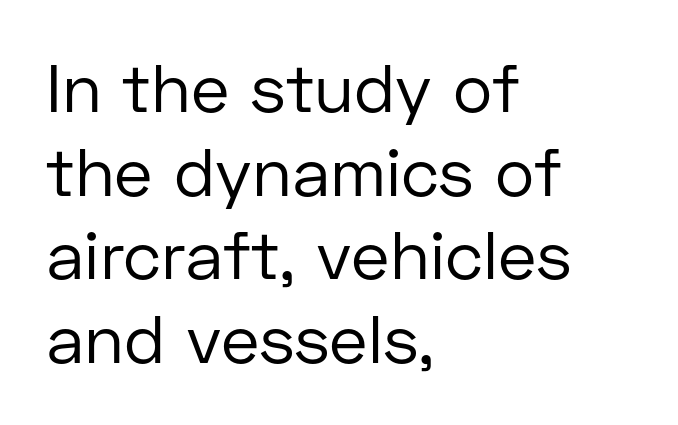
The image shows 67 px regular-weight sans-serif type, upright; set left-aligned, normal line spacing (1.25x), normal letter spacing, not underlined; low stroke contrast and a medium x-height.
